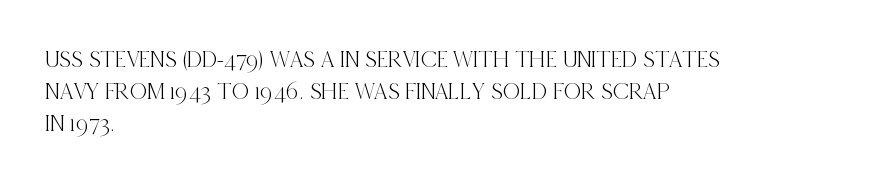
No italicization has been applied; the sample stays upright. The vertical gap from one line to the next is medium. Standard letterfit; no display-style spreading of the glyphs. The passage is arranged the way most books set body copy — flush left. Rule under the text: the space is simply empty.
